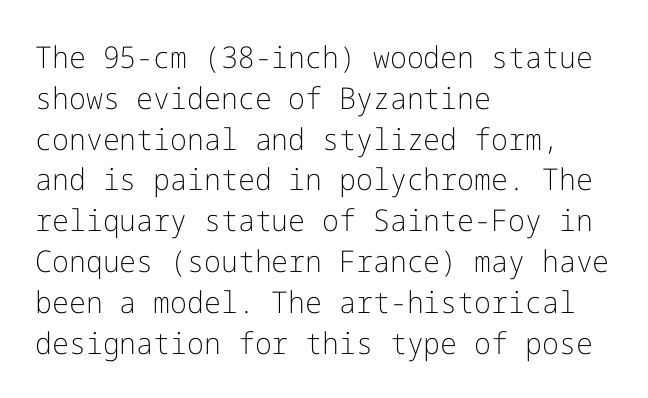
Q: Is the text bold? A: No.
Q: Is the text italic (slanted)? A: No, it is upright.
Q: Is the typeface a serif or a sans-serif typeface? A: Sans-serif.
Q: Is the text underlined? A: No.
Q: How is the paragraph aligned? A: Left-aligned.
Q: Is the spacing between letters normal or unusually wide? A: Normal.
Q: Is the spacing between lines tight, normal or loose? A: Normal.
Q: Width (condensed, normal, or wide)? A: Normal.
Q: Stroke contrast? A: Low.
Q: x-height? A: Medium.
